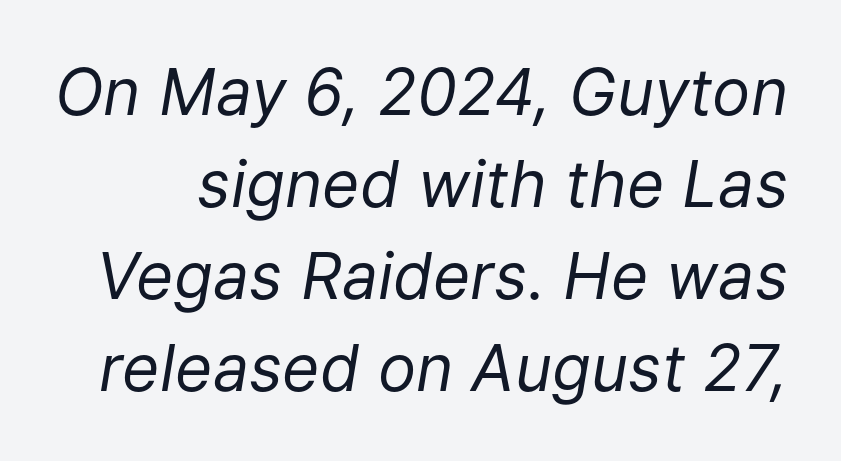
The image shows 64 px regular-weight type, italic (leaning right); set normal line spacing (1.44x), normal letter spacing, not underlined; low stroke contrast and a medium x-height.
